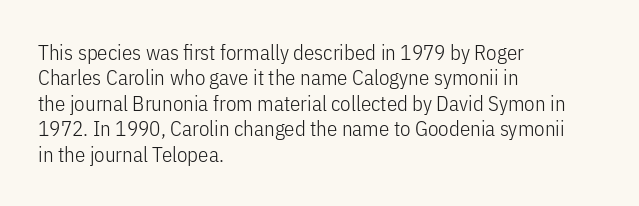
{"italic": "no", "bold": "no", "underline": "no", "align": "left", "line_spacing_ratio": 1.21, "letter_spacing": "normal", "letter_spacing_em": 0.0, "glyph_px": 21}
